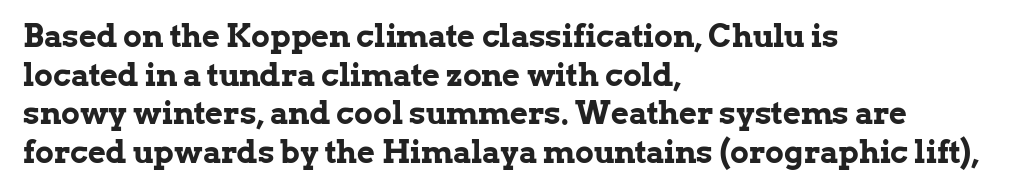
Q: Is the text bold? A: Yes.
Q: Is the text italic (slanted)? A: No, it is upright.
Q: Is the typeface a serif or a sans-serif typeface? A: Serif.
Q: Is the text underlined? A: No.
Q: How is the paragraph aligned? A: Left-aligned.
Q: Is the spacing between letters normal or unusually wide? A: Normal.
Q: Is the spacing between lines tight, normal or loose? A: Normal.
Q: Width (condensed, normal, or wide)? A: Normal.
Q: Stroke contrast? A: Low.
Q: x-height? A: Medium.
Q: Monospaced? A: No.
